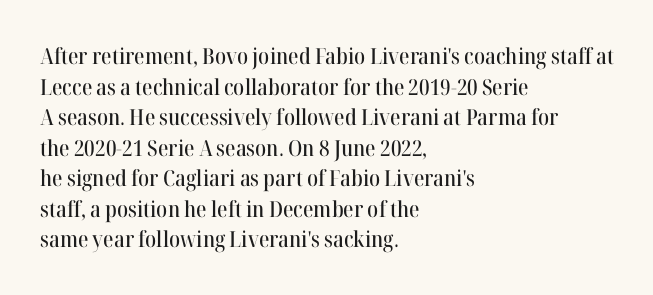
Q: Is the text italic (slanted)? A: No, it is upright.
Q: Is the text underlined? A: No.
Q: How is the paragraph aligned? A: Left-aligned.
Q: Is the spacing between letters normal or unusually wide? A: Normal.
Q: Is the spacing between lines tight, normal or loose? A: Normal.
